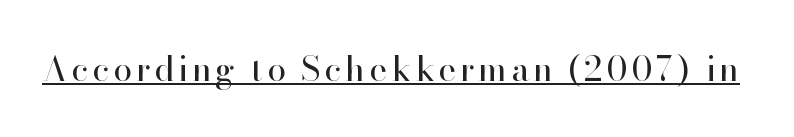
Q: Is the text bold? A: No.
Q: Is the text italic (slanted)? A: No, it is upright.
Q: Is the typeface a serif or a sans-serif typeface? A: Serif.
Q: Is the text underlined? A: Yes.
Q: Width (condensed, normal, or wide)? A: Normal.
Q: Stroke contrast? A: High.
Q: x-height? A: Small.
Q: Monospaced? A: No.
